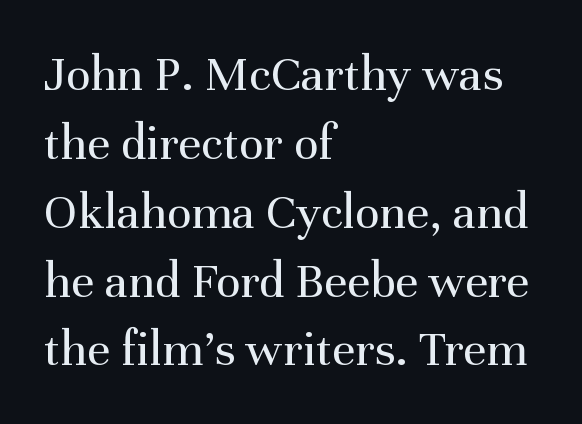
The image shows 51 px regular-weight serif type, upright; set left-aligned, normal line spacing (1.35x), normal letter spacing, not underlined; medium stroke contrast and a medium x-height.
